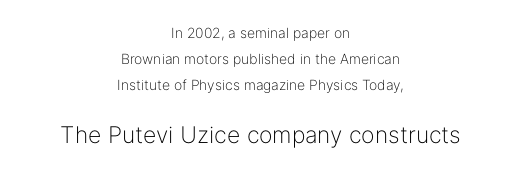
Weight: in the light-to-regular range. Letters rest on an invisible, unmarked baseline. This is roman type, the default non-slanted kind. Type size steps up from the first block to the second.
